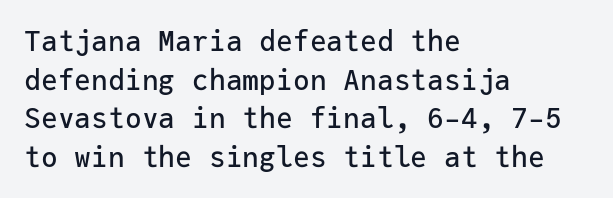
The image shows 28 px sans-serif type, upright, monospaced; set left-aligned, normal line spacing (1.38x), normal letter spacing, not underlined; low stroke contrast and a medium x-height.
